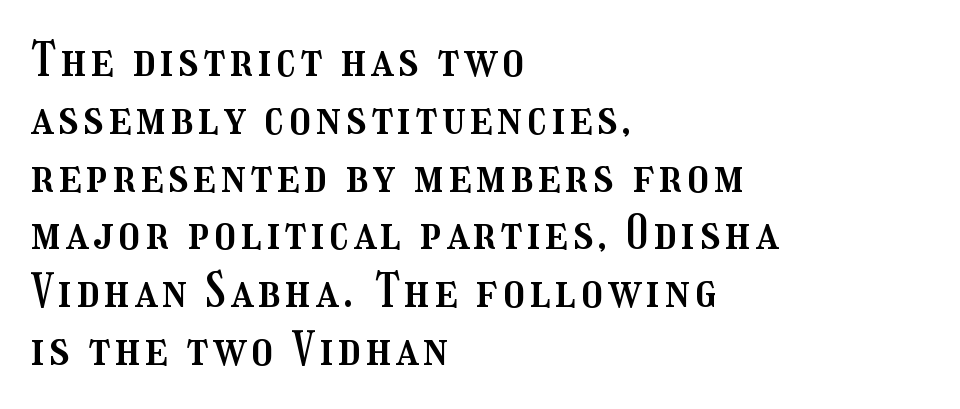
One-word summary of the alignment: left. Characters remain perfectly vertical along every line. Note the varied advance widths — an 'i' is clearly narrower than an 'm'. The words here are not underlined.
